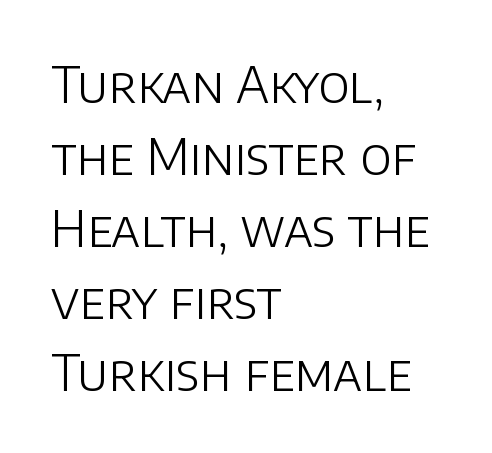
Q: Is the text bold? A: No.
Q: Is the text italic (slanted)? A: No, it is upright.
Q: Is the typeface a serif or a sans-serif typeface? A: Sans-serif.
Q: Is the text underlined? A: No.
Q: How is the paragraph aligned? A: Left-aligned.
Q: Is the spacing between letters normal or unusually wide? A: Normal.
Q: Is the spacing between lines tight, normal or loose? A: Normal.
Q: Width (condensed, normal, or wide)? A: Normal.
Q: Stroke contrast? A: Low.
Q: x-height? A: Large.
Q: Monospaced? A: No.
